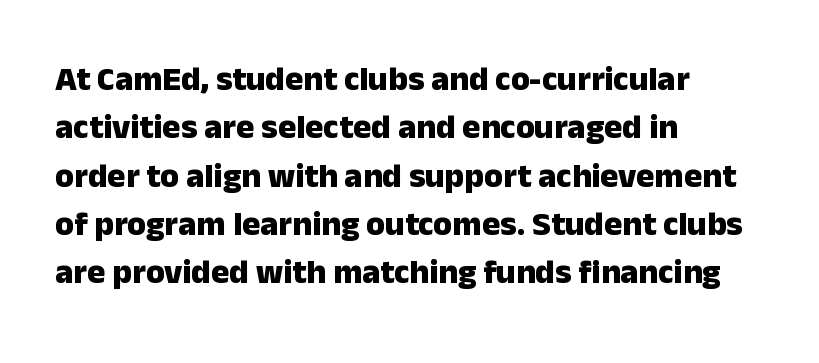
Q: Is the text bold? A: Yes.
Q: Is the text italic (slanted)? A: No, it is upright.
Q: Is the typeface a serif or a sans-serif typeface? A: Sans-serif.
Q: Is the text underlined? A: No.
Q: How is the paragraph aligned? A: Left-aligned.
Q: Is the spacing between letters normal or unusually wide? A: Normal.
Q: Is the spacing between lines tight, normal or loose? A: Normal.
Q: Width (condensed, normal, or wide)? A: Normal.
Q: Stroke contrast? A: Low.
Q: x-height? A: Medium.
Q: Monospaced? A: No.
